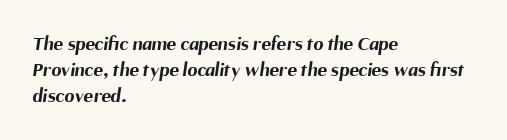
The image shows 20 px bold type; set left-aligned, normal line spacing (1.29x), normal letter spacing, not underlined.
